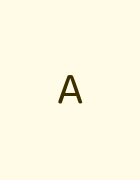
This sample has the flowing, uneven cadence of proportional lettering. Tall strokes in this sample are plumb rather than angled. Type without underlining. Caption: face not bold, strokes unweighted. Does extra space separate the letters? Yes, quite a lot of it. Grotesque or geometric, the face here clearly has no serifs.
